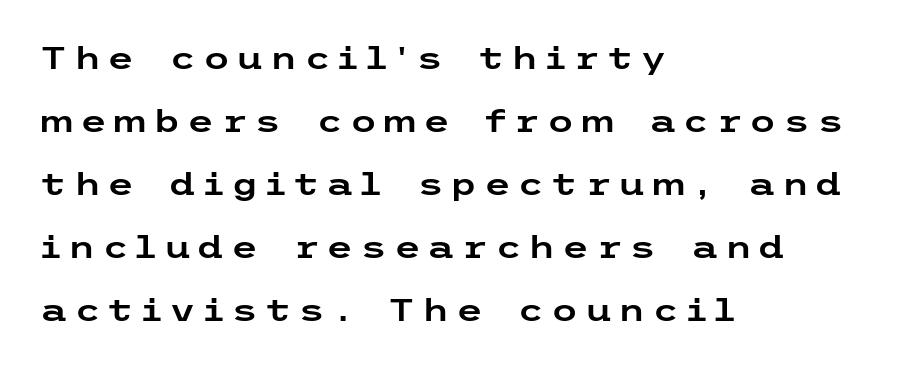
Q: Is the text italic (slanted)? A: No, it is upright.
Q: Is the typeface a serif or a sans-serif typeface? A: Sans-serif.
Q: Is the text underlined? A: No.
Q: How is the paragraph aligned? A: Left-aligned.
Q: Is the spacing between letters normal or unusually wide? A: Unusually wide.
Q: Is the spacing between lines tight, normal or loose? A: Loose.
Q: Width (condensed, normal, or wide)? A: Wide.
Q: Stroke contrast? A: Low.
Q: x-height? A: Medium.
